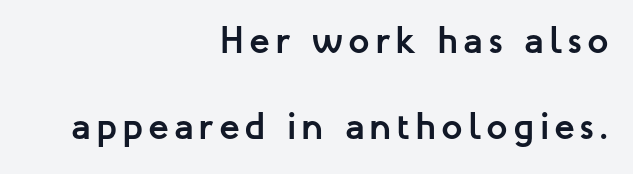
Emphasis by weight is at full strength: bold. One glance says open: line gaps are wider than usual. Notice how the stems are strictly vertical — no italics here. The ragged edge is on the left, which tells us the setting is flush right. The string is rendered with underlining switched off. Character widths vary here, with narrow letters taking less room than wide ones.
